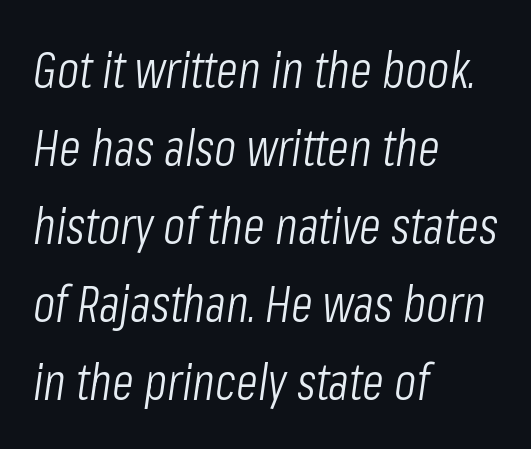
Short note: letters normally spaced. The letters advance in unequal steps, a hallmark of proportional type. The text block is weighted toward the left margin, trailing off unevenly rightward. Successive baselines arrive at the customary interval. Notice how the stems are inclined rather than vertical — that's the hallmark of italics.
